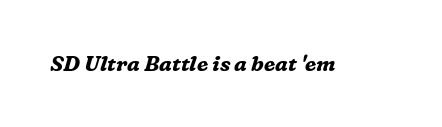
Standard letterfit; no display-style spreading of the glyphs. Only glyphs here, with clear space below each row. Pretty heavy lettering here — definitely bold. The lettering tilts uniformly, giving the passage an italic look.
